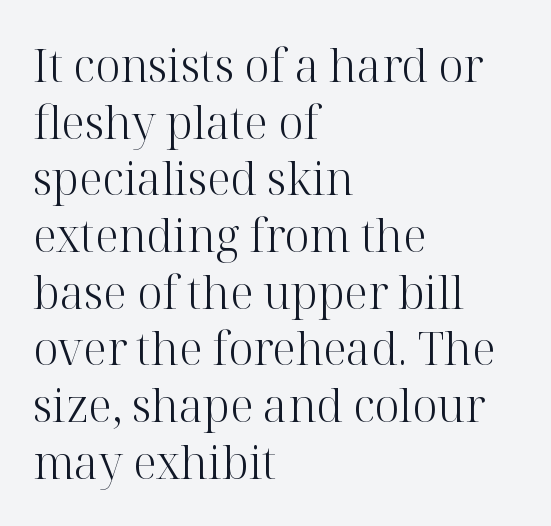
{"serif": "yes", "italic": "no", "bold": "no", "weight": "light", "width": "normal", "stroke_contrast": "high", "x_height": "medium", "monospaced": "no", "underline": "no", "align": "left", "line_spacing": "normal", "line_spacing_ratio": 1.26, "letter_spacing": "normal", "letter_spacing_em": 0.0, "glyph_px": 45}
